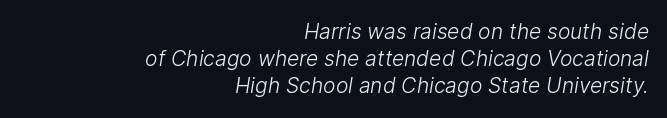
Q: Is the text bold? A: No.
Q: Is the text underlined? A: No.
Q: How is the paragraph aligned? A: Right-aligned.
Q: Is the spacing between letters normal or unusually wide? A: Normal.
Q: Is the spacing between lines tight, normal or loose? A: Normal.
